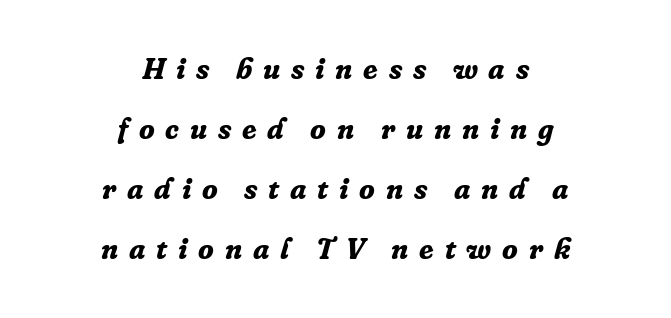
Q: Is the text bold? A: Yes.
Q: Is the text italic (slanted)? A: Yes, it leans right by about 16 degrees.
Q: Is the typeface a serif or a sans-serif typeface? A: Serif.
Q: Is the text underlined? A: No.
Q: How is the paragraph aligned? A: Centered.
Q: Is the spacing between letters normal or unusually wide? A: Unusually wide.
Q: Is the spacing between lines tight, normal or loose? A: Loose.
Q: Width (condensed, normal, or wide)? A: Normal.
Q: Stroke contrast? A: Low.
Q: x-height? A: Medium.
Q: Monospaced? A: No.
